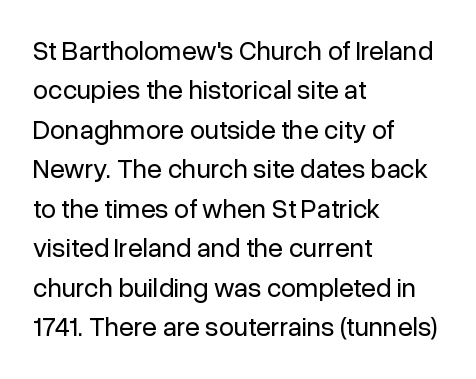
Quick note: not italic, upright. Is the stroke heavy? The answer is a plain regular-or-lighter. The setting favours the left margin, as ordinary paragraphs usually do. Has an underline been added? It has not. Tracking here is standard; glyphs follow each other at the usual distance. Line spacing here is normal.
